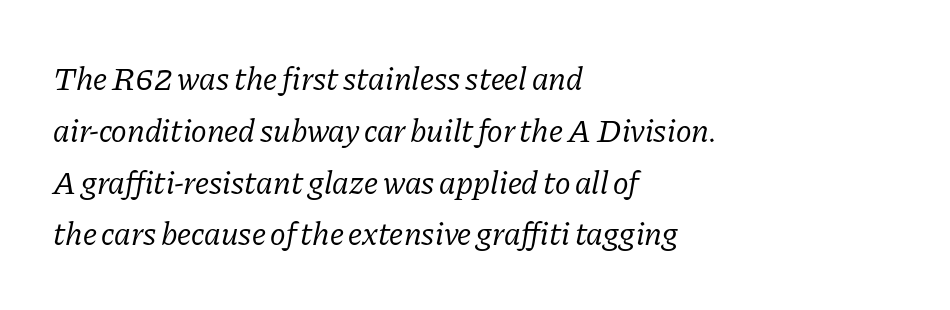
Q: Is the text bold? A: No.
Q: Is the text italic (slanted)? A: Yes, it leans right by about 11 degrees.
Q: Is the typeface a serif or a sans-serif typeface? A: Serif.
Q: Is the text underlined? A: No.
Q: How is the paragraph aligned? A: Left-aligned.
Q: Is the spacing between letters normal or unusually wide? A: Normal.
Q: Is the spacing between lines tight, normal or loose? A: Normal.
Q: Width (condensed, normal, or wide)? A: Normal.
Q: Stroke contrast? A: Low.
Q: x-height? A: Medium.
Q: Monospaced? A: No.
